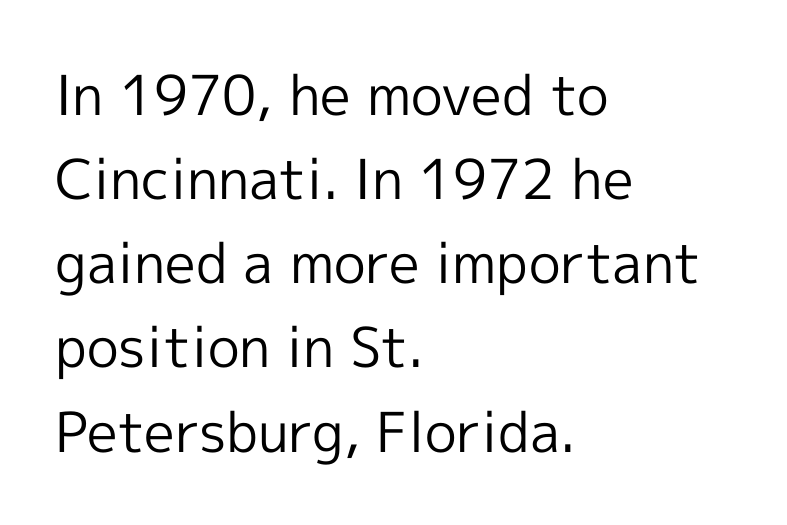
Each word holds together tightly as a unit, with standard inter-letter gaps. The passage shown is typed in a proportional face where columns would drift. Letters have the restrained weight of plain body copy at most. Each new line begins a customary step beneath the previous one. Each letter's strokes conclude bluntly, with no projecting serifs.
